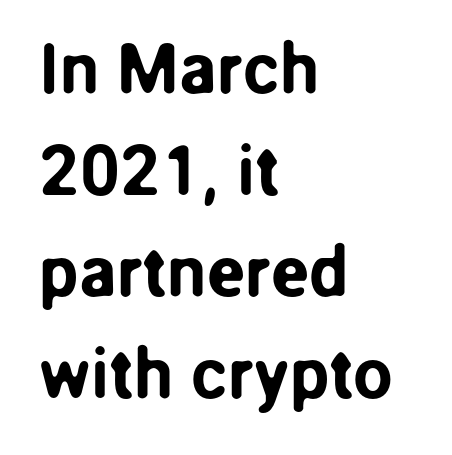
The foot of each line stays bare and open. You could not count columns in this text — the font is proportionally spaced. Style check: upright. The characters display no serif detailing; their extremities are plain. Is the letter spacing exaggerated? No — it looks like the ordinary default. Rows of type keep a routine distance in the vertical direction.
